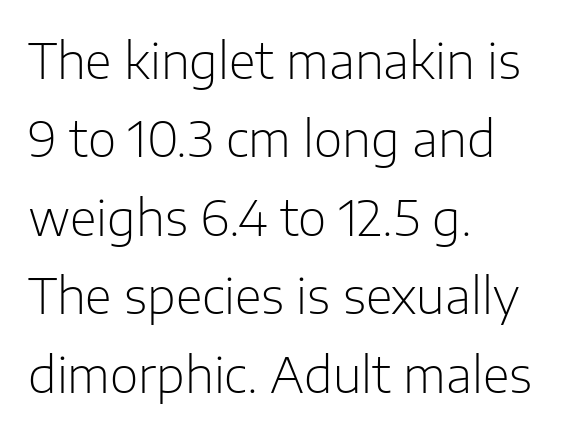
{"serif": "no", "italic": "no", "bold": "no", "weight": "light", "width": "normal", "stroke_contrast": "low", "x_height": "medium", "monospaced": "no", "underline": "no", "align": "left", "line_spacing": "normal", "line_spacing_ratio": 1.6, "letter_spacing": "normal", "letter_spacing_em": 0.0, "glyph_px": 49}
